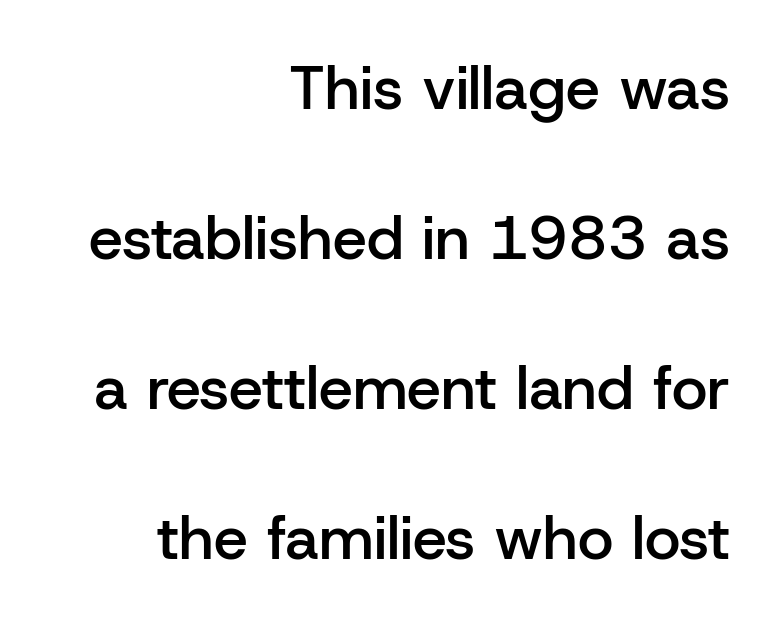
Q: Is the text bold? A: Semi-bold.
Q: Is the text italic (slanted)? A: No, it is upright.
Q: Is the typeface a serif or a sans-serif typeface? A: Sans-serif.
Q: Is the text underlined? A: No.
Q: How is the paragraph aligned? A: Right-aligned.
Q: Is the spacing between letters normal or unusually wide? A: Normal.
Q: Is the spacing between lines tight, normal or loose? A: Loose.
Q: Width (condensed, normal, or wide)? A: Normal.
Q: Stroke contrast? A: Low.
Q: x-height? A: Medium.
Q: Monospaced? A: No.
